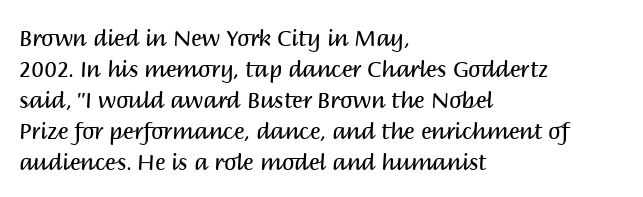
The words here are not underlined. Default kerning and tracking; the words read as compact shapes. The paragraph shown leans on its left margin. Vertical stems look standard width or narrower in stroke. Vertical spacing — default.
